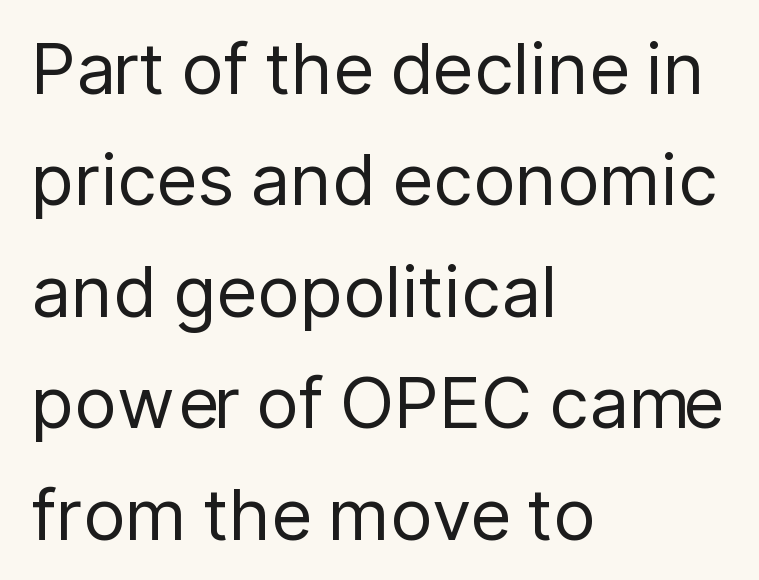
{"serif": "no", "italic": "no", "bold": "no", "weight": "regular", "width": "normal", "stroke_contrast": "low", "x_height": "medium", "monospaced": "no", "underline": "no", "align": "left", "line_spacing": "normal", "line_spacing_ratio": 1.57, "letter_spacing": "normal", "letter_spacing_em": 0.0, "glyph_px": 71}
